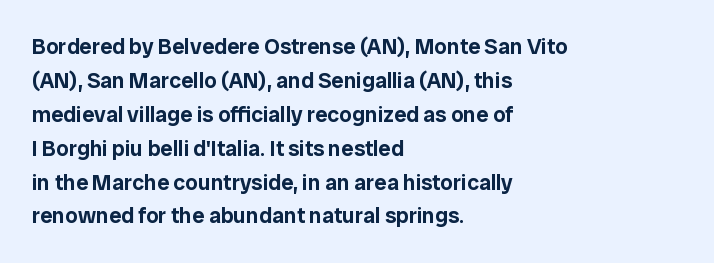
Q: Is the text italic (slanted)? A: No, it is upright.
Q: Is the text underlined? A: No.
Q: How is the paragraph aligned? A: Left-aligned.
Q: Is the spacing between letters normal or unusually wide? A: Normal.
Q: Is the spacing between lines tight, normal or loose? A: Normal.
